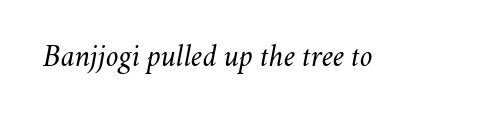
Q: Is the text bold? A: No.
Q: Is the text italic (slanted)? A: Yes, it leans right by about 11 degrees.
Q: Is the text underlined? A: No.
Q: Is the spacing between letters normal or unusually wide? A: Normal.
Q: Width (condensed, normal, or wide)? A: Normal.
Q: Stroke contrast? A: Medium.
Q: x-height? A: Small.
Q: Monospaced? A: No.
